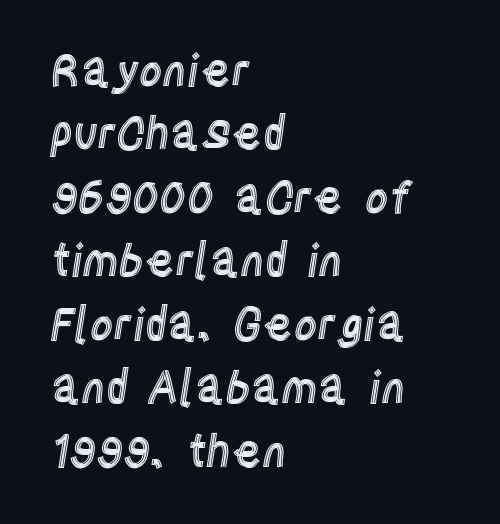
{"width": "condensed", "x_height": "large", "monospaced": "no", "underline": "no", "align": "left", "line_spacing": "normal", "line_spacing_ratio": 1.41, "letter_spacing": "normal", "letter_spacing_em": 0.0, "glyph_px": 45}
